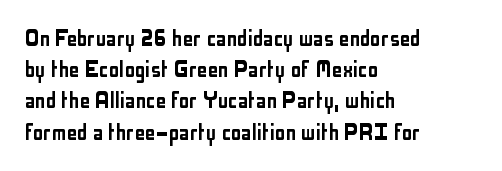
{"italic": "no", "underline": "no", "align": "left", "line_spacing_ratio": 1.2, "letter_spacing": "normal", "letter_spacing_em": 0.0, "glyph_px": 26}
